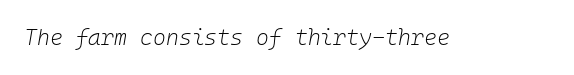
{"italic": "yes", "lean": "right", "slant_degrees": 10, "bold": "no", "underline": "no", "letter_spacing": "normal", "letter_spacing_em": 0.0, "glyph_px": 22}
